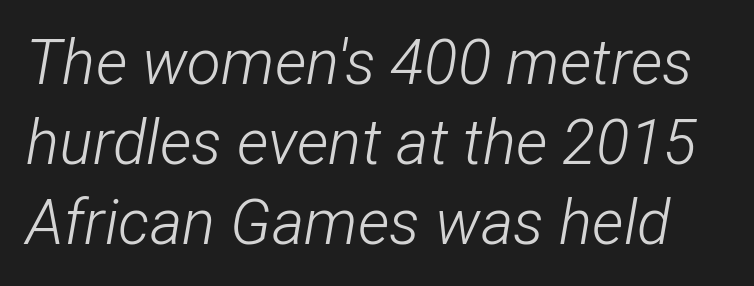
Q: Is the text bold? A: No.
Q: Is the text italic (slanted)? A: Yes, it leans right by about 12 degrees.
Q: Is the text underlined? A: No.
Q: Is the spacing between letters normal or unusually wide? A: Normal.
Q: Is the spacing between lines tight, normal or loose? A: Normal.
Q: Width (condensed, normal, or wide)? A: Condensed.
Q: Stroke contrast? A: Low.
Q: x-height? A: Medium.
Q: Monospaced? A: No.
